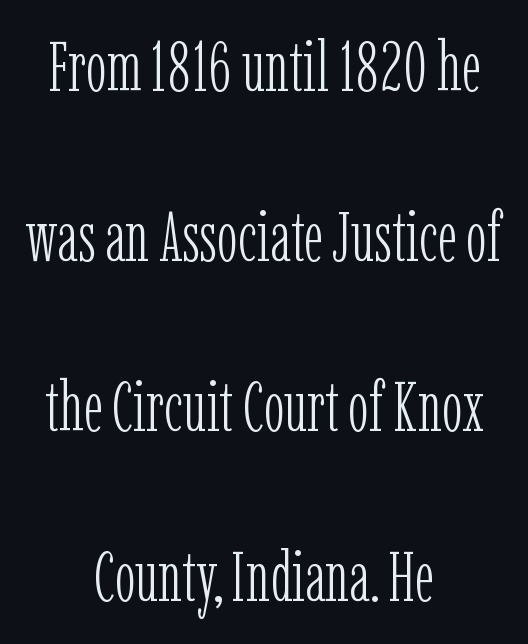
{"serif": "yes", "italic": "no", "bold": "no", "weight": "light", "width": "condensed", "stroke_contrast": "low", "x_height": "medium", "monospaced": "no", "underline": "no", "align": "center", "line_spacing": "loose", "line_spacing_ratio": 2.43, "letter_spacing": "normal", "letter_spacing_em": 0.0, "glyph_px": 70}
